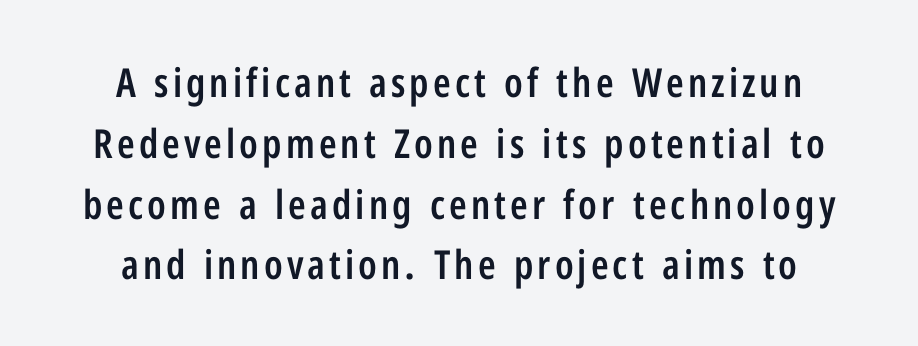
Is there much room between lines? A standard amount, neither cramped nor airy. Moderately thickened strokes mark this as semibold type. The rag falls on both sides of this text block equally. These lines were composed using upright roman letters. The designer went with a sans here, leaving each stem footless.
